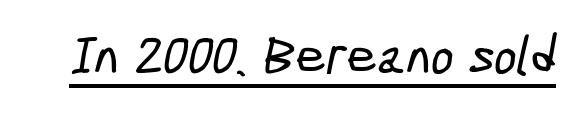
Default kerning and tracking; the words read as compact shapes. Each letter keeps its own natural width here, so spacing adapts to shape. The sample's only ornament is a line tracing under the words. Note: no serifs on the glyphs.
